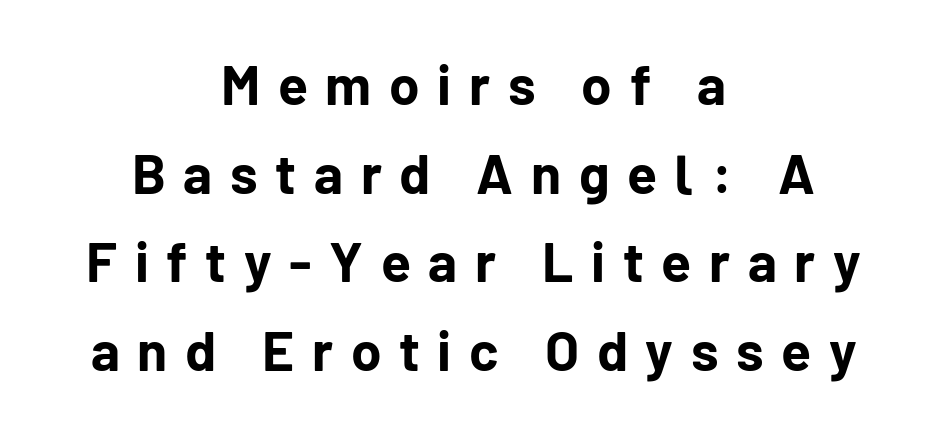
In CSS terms this would be text-align: center. These lines are rendered in a variable-pitch font. Font category for this specimen: sans-serif. The line texture is sparse and dotted thanks to wide tracking. Baseline-to-baseline distance is the conventional proportion of letter height. The rendering uses a bold face; every stroke is thick and dark.
